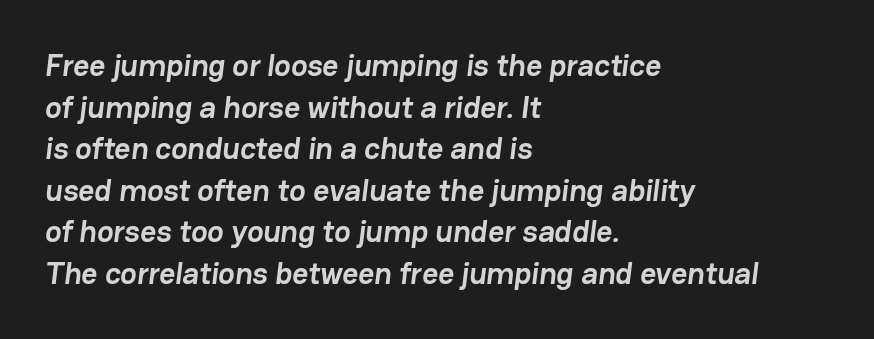
The designer left line spacing at the default. Does extra space separate the letters? No, they use regular spacing. Serifs: no, the terminals of the letterforms are clean. The ragged edge is on the right, which tells us the setting is flush left.
